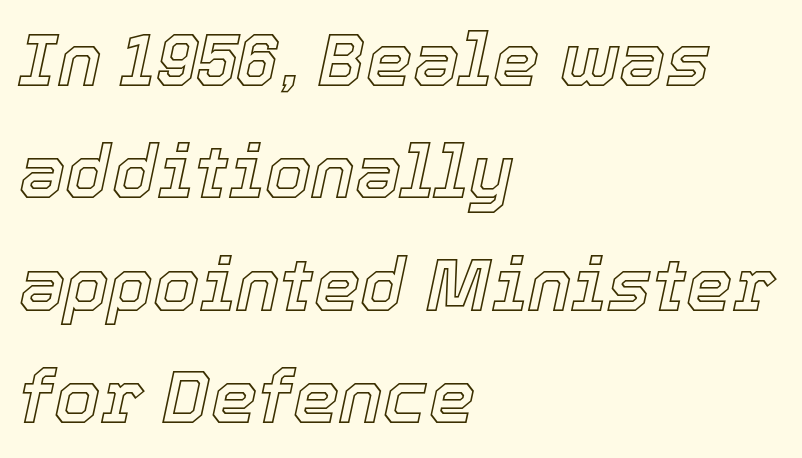
Line starts are locked; line ends wander. Each letter keeps its own natural width here, so spacing adapts to shape. Vertically, the passage feels balanced, rows spaced as you'd expect. Characters follow at the spacing the type designer built in. The whole block is typeset with a tilt. The words here are not underlined.
